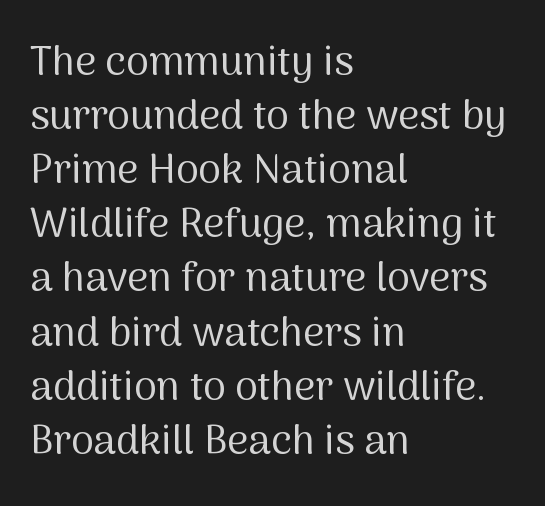
{"serif": "no", "italic": "no", "bold": "no", "weight": "regular", "width": "normal", "stroke_contrast": "medium", "x_height": "medium", "monospaced": "no", "underline": "no", "align": "left", "line_spacing": "normal", "line_spacing_ratio": 1.32, "letter_spacing": "normal", "letter_spacing_em": 0.0, "glyph_px": 41}
